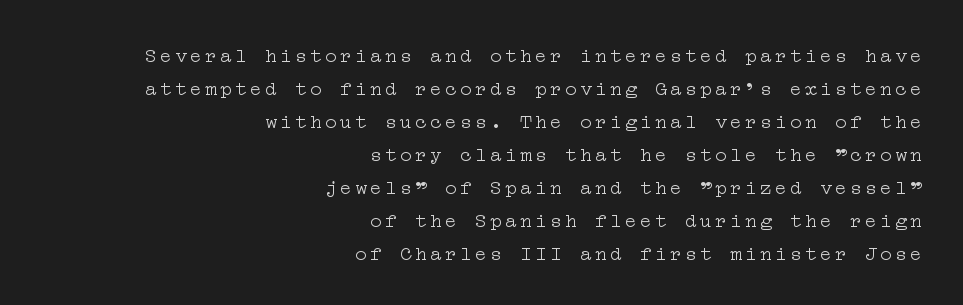
The image shows 20 px text type, upright; set right-aligned, normal line spacing (1.65x), not underlined.
